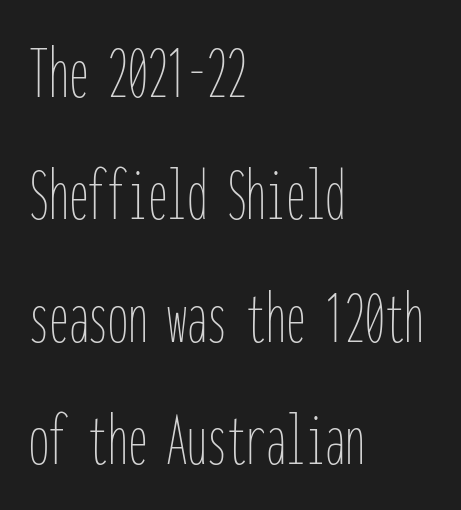
The specimen reads as upright at a glance. No extra ink here — the face is not bold. Inter-character spacing is left at the font's built-in metrics. This sample has the even, mechanical cadence of fixed-width lettering. Vertical spacing — default.
